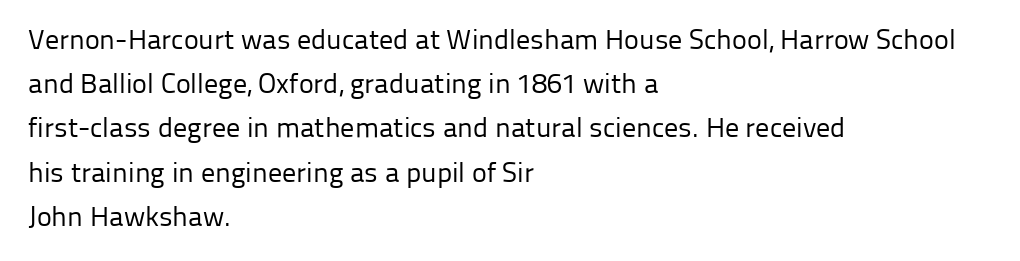
The image shows 28 px regular-weight sans-serif type, upright; set left-aligned, normal line spacing (1.58x), normal letter spacing, not underlined; low stroke contrast and a medium x-height.
